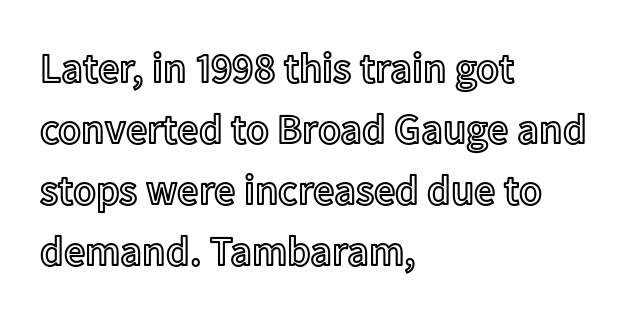
Q: Is the text italic (slanted)? A: No, it is upright.
Q: Is the text underlined? A: No.
Q: How is the paragraph aligned? A: Left-aligned.
Q: Is the spacing between letters normal or unusually wide? A: Normal.
Q: Is the spacing between lines tight, normal or loose? A: Normal.
Q: Width (condensed, normal, or wide)? A: Normal.
Q: x-height? A: Medium.
Q: Monospaced? A: No.
